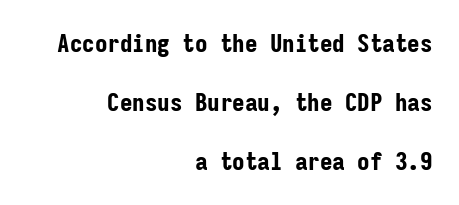
{"italic": "no", "bold": "yes", "underline": "no", "align": "right", "line_spacing": "loose", "line_spacing_ratio": 2.36, "letter_spacing": "normal", "letter_spacing_em": 0.0, "glyph_px": 25}
